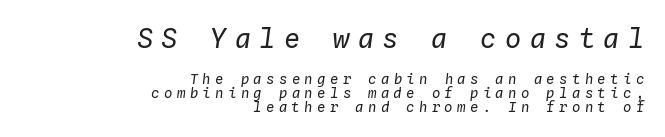
{"italic": "yes", "lean": "right", "slant_degrees": 4, "bold": "no", "underline": "no", "align": "right", "line_spacing": "tight", "line_spacing_ratio": 1.0, "letter_spacing": "wide", "letter_spacing_em": 0.31, "larger_block": "first", "size_ratio": 1.93, "glyph_px": 27}
